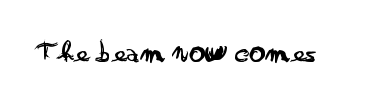
The characters display no serif detailing; their extremities are plain. The letters stand straight up with perfectly vertical stems. The face used here is proportionally spaced, like ordinary book or web type. Letter spacing: default. A quiet, ordinary-to-light weight characterises the typeface. Decoration check: the copy has no underline.
